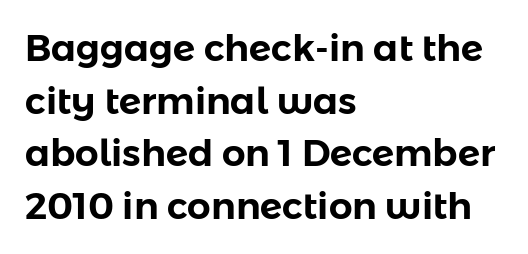
{"serif": "no", "italic": "no", "width": "normal", "stroke_contrast": "low", "x_height": "medium", "monospaced": "no", "underline": "no", "align": "left", "line_spacing": "normal", "line_spacing_ratio": 1.42, "letter_spacing": "normal", "letter_spacing_em": 0.0, "glyph_px": 37}
